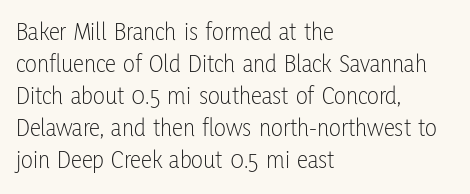
Glance below the letters and you will spot only blank space. The weight tops out at a normal text grade. Teacher's note: observe the even left margin — that is flush-left alignment. Interline gaps are of average width in this sample. In terms of posture, this sample is upright.
